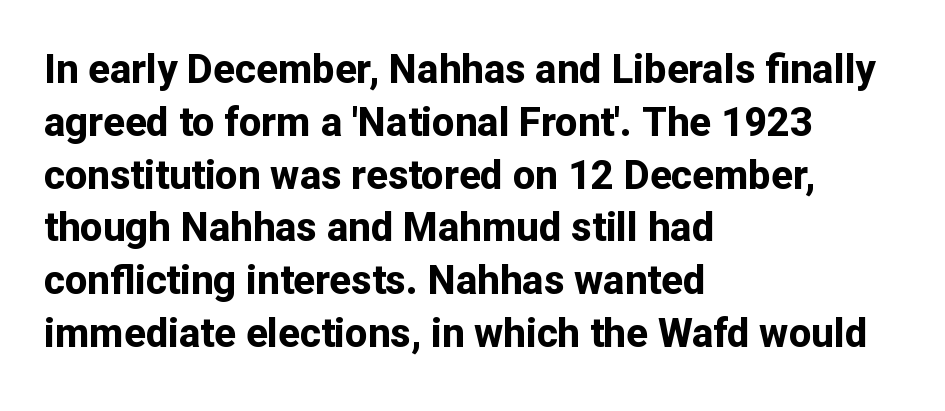
Rendered with straight, roman letterforms. Descender tails drop into unmarked territory. Leading: standard. The rendering shows plain stroke endings on the letterforms — a sans-serif design. Pretty heavy lettering here — definitely bold. Compared with a centered layout, this one pins lines to the left instead.
